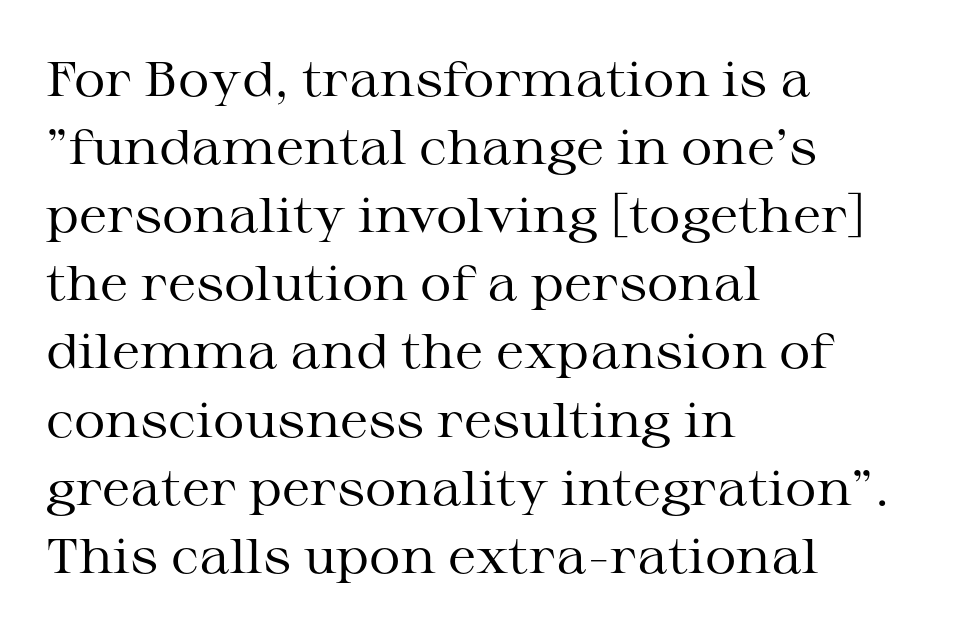
Q: Is the text bold? A: No.
Q: Is the text italic (slanted)? A: No, it is upright.
Q: Is the typeface a serif or a sans-serif typeface? A: Serif.
Q: Is the text underlined? A: No.
Q: How is the paragraph aligned? A: Left-aligned.
Q: Is the spacing between letters normal or unusually wide? A: Normal.
Q: Is the spacing between lines tight, normal or loose? A: Normal.
Q: Width (condensed, normal, or wide)? A: Wide.
Q: Stroke contrast? A: Medium.
Q: x-height? A: Medium.
Q: Monospaced? A: No.
